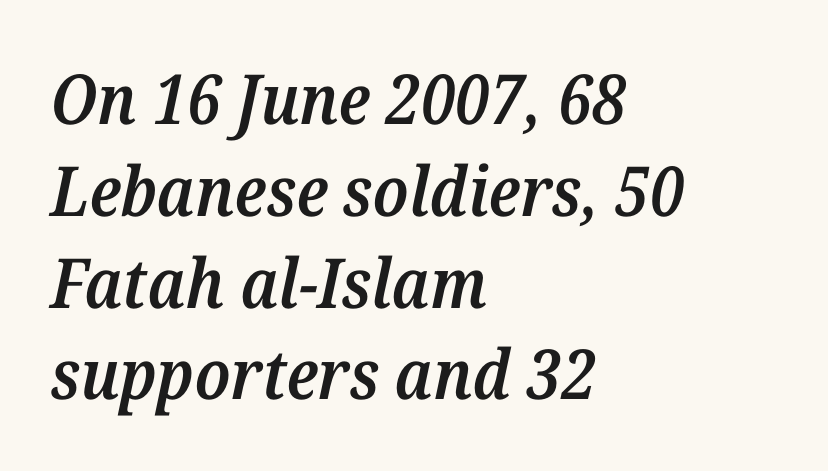
{"serif": "yes", "italic": "yes", "lean": "right", "slant_degrees": 12, "bold": "semi", "weight": "semibold", "width": "normal", "stroke_contrast": "medium", "x_height": "medium", "monospaced": "no", "underline": "no", "align": "left", "line_spacing": "normal", "line_spacing_ratio": 1.33, "letter_spacing": "normal", "letter_spacing_em": 0.0, "glyph_px": 69}
